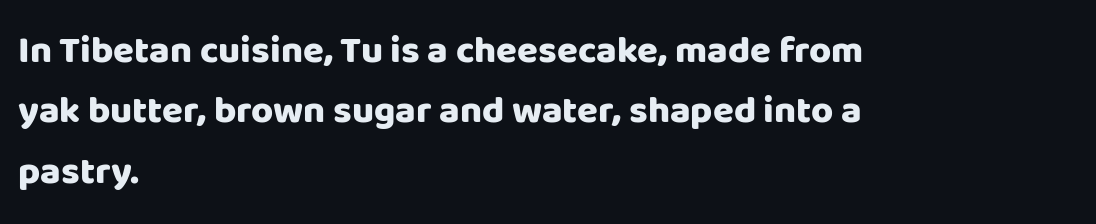
Q: Is the text bold? A: Yes.
Q: Is the text italic (slanted)? A: No, it is upright.
Q: Is the typeface a serif or a sans-serif typeface? A: Sans-serif.
Q: Is the text underlined? A: No.
Q: How is the paragraph aligned? A: Left-aligned.
Q: Is the spacing between letters normal or unusually wide? A: Normal.
Q: Is the spacing between lines tight, normal or loose? A: Normal.
Q: Width (condensed, normal, or wide)? A: Normal.
Q: Stroke contrast? A: Low.
Q: x-height? A: Large.
Q: Monospaced? A: No.
